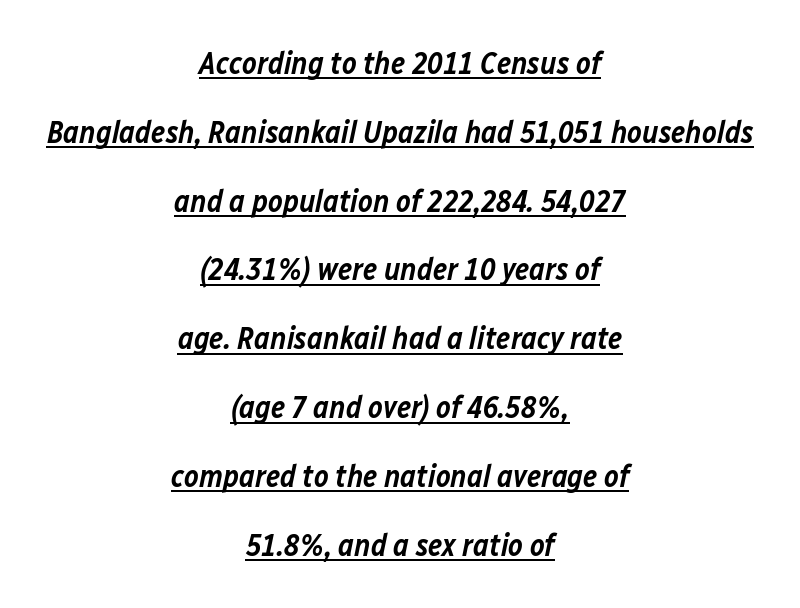
Q: Is the text bold? A: Semi-bold.
Q: Is the text italic (slanted)? A: Yes, it leans right by about 12 degrees.
Q: Is the text underlined? A: Yes.
Q: How is the paragraph aligned? A: Centered.
Q: Is the spacing between letters normal or unusually wide? A: Normal.
Q: Is the spacing between lines tight, normal or loose? A: Loose.
Q: Width (condensed, normal, or wide)? A: Normal.
Q: Stroke contrast? A: Low.
Q: x-height? A: Medium.
Q: Monospaced? A: No.
